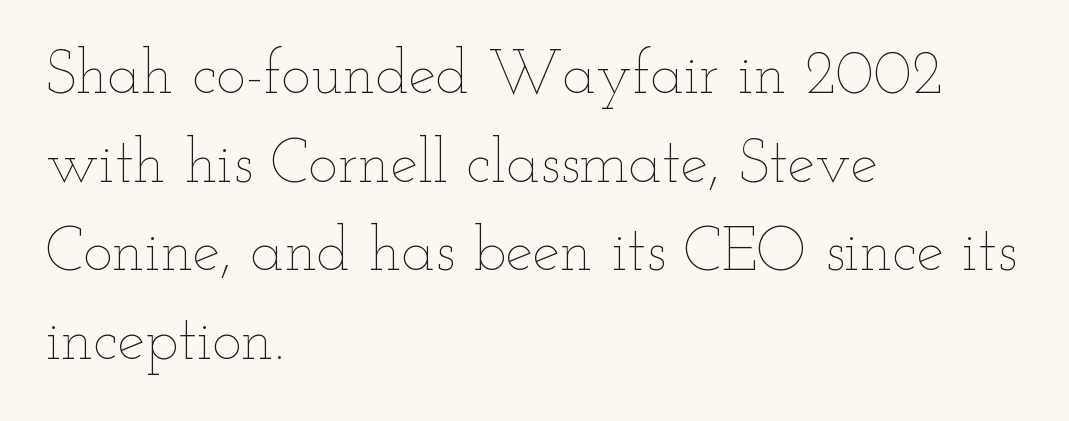
These lines were composed using upright roman letters. Vertical stems look standard width or narrower in stroke. Regular leading. The letterforms sit shoulder to shoulder at normal distance.
